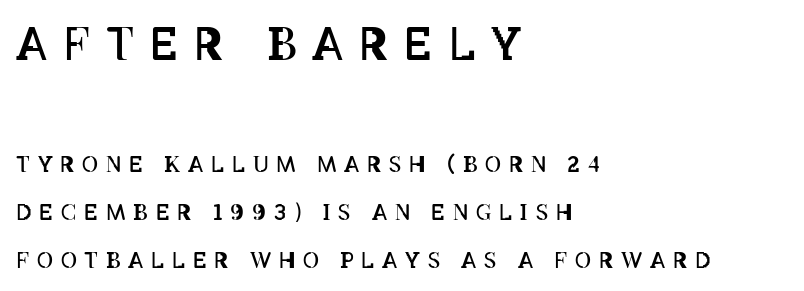
{"italic": "no", "bold": "no", "weight": "regular", "width": "condensed", "stroke_contrast": "low", "x_height": "large", "monospaced": "no", "underline": "no", "align": "left", "line_spacing": "loose", "line_spacing_ratio": 2.18, "letter_spacing": "wide", "letter_spacing_em": 0.36, "larger_block": "first", "size_ratio": 2.05, "glyph_px": 45}
